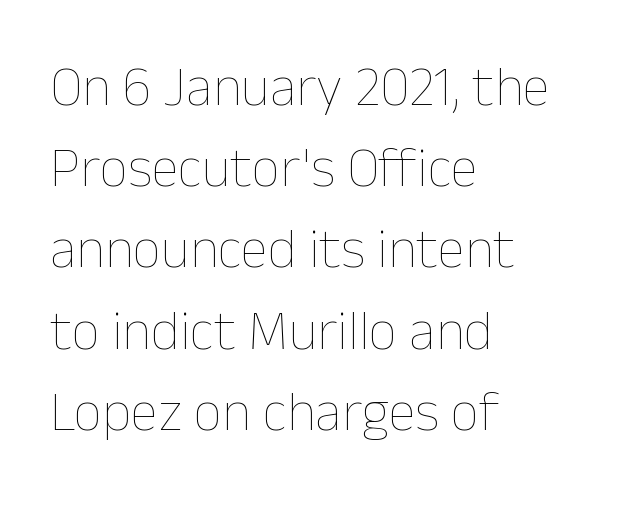
{"italic": "no", "bold": "no", "weight": "thin", "width": "normal", "stroke_contrast": "low", "x_height": "medium", "monospaced": "no", "underline": "no", "align": "left", "line_spacing": "normal", "line_spacing_ratio": 1.45, "letter_spacing": "normal", "letter_spacing_em": 0.0, "glyph_px": 56}
